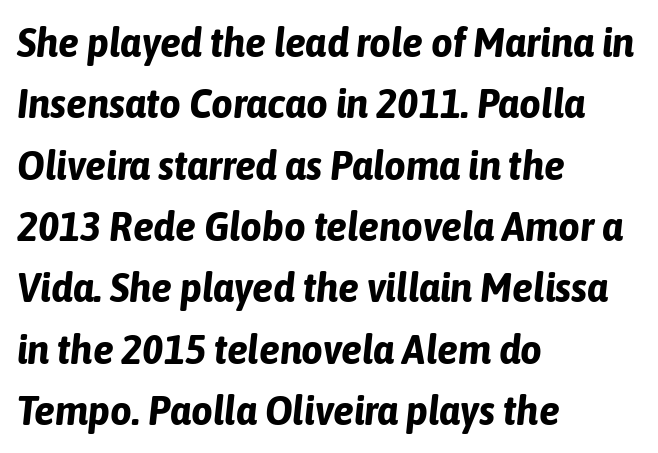
{"italic": "yes", "lean": "right", "slant_degrees": 6, "bold": "yes", "weight": "bold", "width": "condensed", "stroke_contrast": "low", "x_height": "medium", "monospaced": "no", "underline": "no", "align": "left", "line_spacing": "normal", "line_spacing_ratio": 1.46, "letter_spacing": "normal", "letter_spacing_em": 0.0, "glyph_px": 42}
